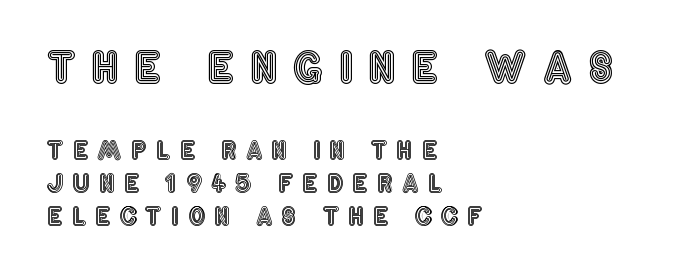
Q: Is the text italic (slanted)? A: No, it is upright.
Q: Is the text underlined? A: No.
Q: How is the paragraph aligned? A: Left-aligned.
Q: Is the spacing between letters normal or unusually wide? A: Unusually wide.
Q: Is the spacing between lines tight, normal or loose? A: Normal.
Q: Which block of text is set in a larger size, the first (top) or the second (bottom)? A: The first (top) one.
Q: Width (condensed, normal, or wide)? A: Condensed.
Q: x-height? A: Large.
Q: Monospaced? A: No.
